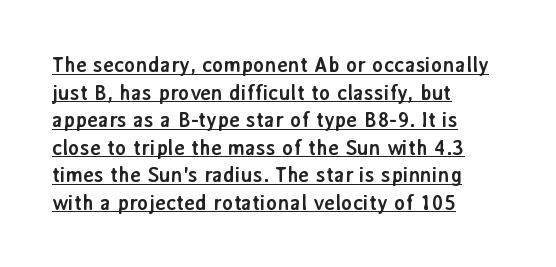
The image shows 21 px bold type, upright; set left-aligned, normal line spacing (1.31x), normal letter spacing, underlined.
